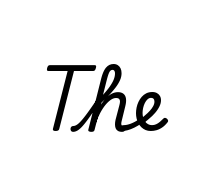
No extra tracking has been applied to these lines. A bare baseline throughout the passage. Note the varied advance widths — an 'i' is clearly narrower than an 'm'.
